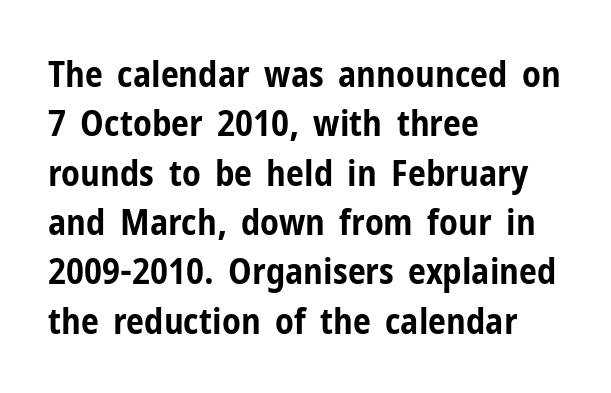
The passage shown is typeset with a sans-serif family. In terms of weight, the rendering is a true, heavy bold. Successive baselines arrive at the customary interval. Every row of glyphs begins at an identical x-position on the left. You could not count columns in this text — the font is proportionally spaced.
